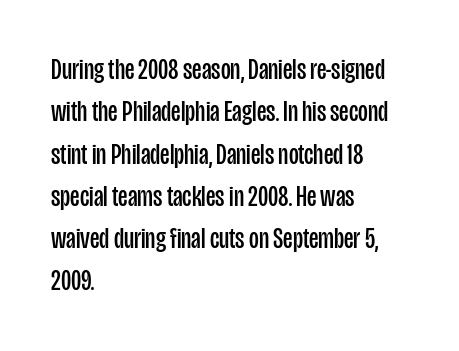
Note the varied advance widths — an 'i' is clearly narrower than an 'm'. In CSS terms this would be text-align: left. You could call the tracking neutral — neither tight nor loose. If you drew a line through each stem, it would be perfectly vertical. Any mark beneath the type? The region is blank. This sample uses a sans-serif face.
